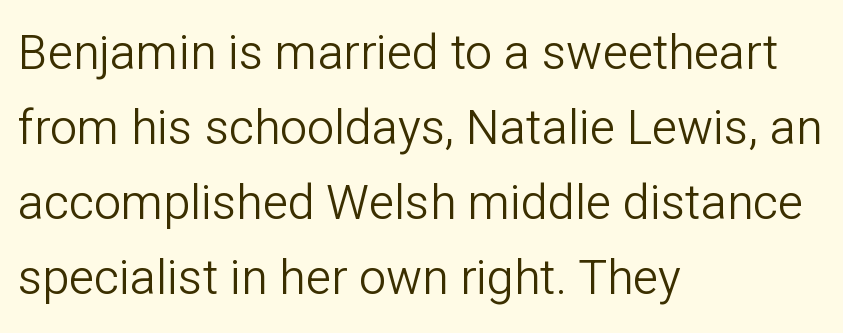
The image shows 48 px light sans-serif type, upright; set left-aligned, normal line spacing (1.56x), normal letter spacing, not underlined; low stroke contrast and a medium x-height.
